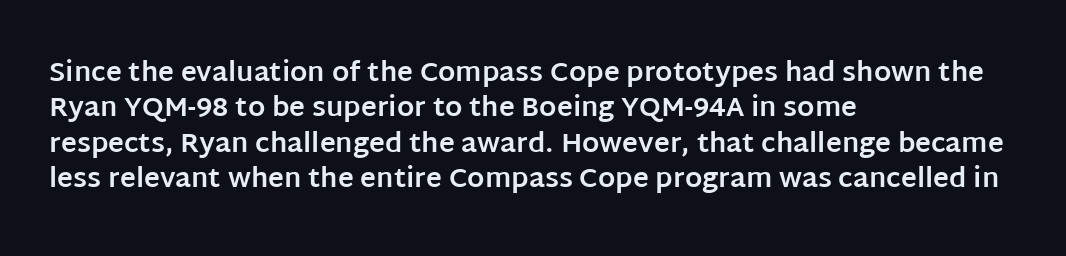
The image shows 27 px bold type, upright; set left-aligned, normal line spacing (1.31x), normal letter spacing, not underlined.
